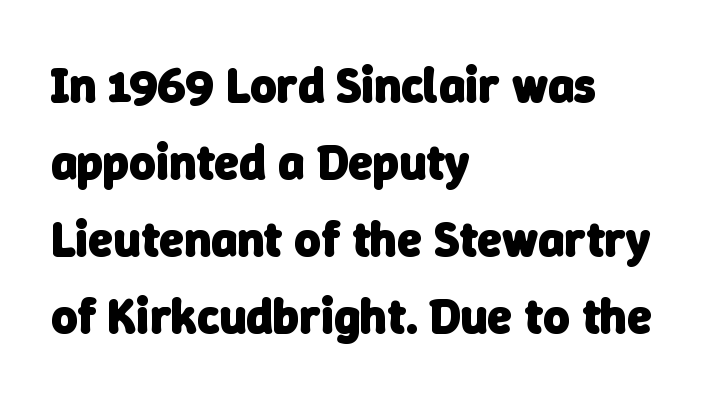
Q: Is the text bold? A: Yes.
Q: Is the typeface a serif or a sans-serif typeface? A: Sans-serif.
Q: Is the text underlined? A: No.
Q: How is the paragraph aligned? A: Left-aligned.
Q: Is the spacing between letters normal or unusually wide? A: Normal.
Q: Is the spacing between lines tight, normal or loose? A: Normal.
Q: Width (condensed, normal, or wide)? A: Normal.
Q: Stroke contrast? A: Low.
Q: x-height? A: Medium.
Q: Monospaced? A: No.
